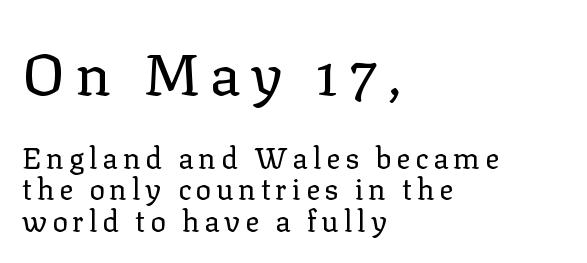
{"serif": "yes", "italic": "no", "bold": "no", "weight": "regular", "width": "normal", "stroke_contrast": "low", "x_height": "medium", "monospaced": "no", "underline": "no", "align": "left", "line_spacing": "tight", "line_spacing_ratio": 1.09, "larger_block": "first", "size_ratio": 2.0, "glyph_px": 58}
